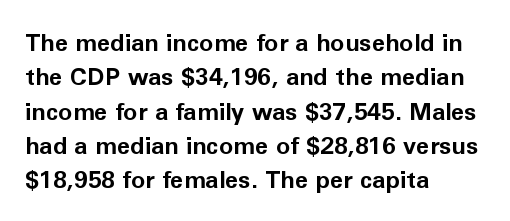
Q: Is the text bold? A: Yes.
Q: Is the text italic (slanted)? A: No, it is upright.
Q: Is the text underlined? A: No.
Q: How is the paragraph aligned? A: Left-aligned.
Q: Is the spacing between letters normal or unusually wide? A: Normal.
Q: Is the spacing between lines tight, normal or loose? A: Normal.
